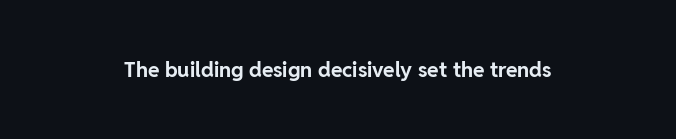
The letterforms sit shoulder to shoulder at normal distance. These lines were composed using upright roman letters. Check the space under the baseline: it is left empty. The sample has been set heavy, in full bold.
